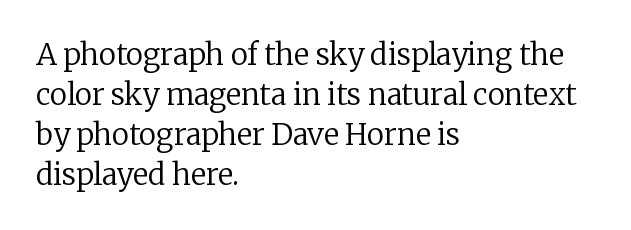
{"serif": "yes", "italic": "no", "bold": "no", "weight": "regular", "width": "normal", "stroke_contrast": "low", "x_height": "medium", "monospaced": "no", "underline": "no", "align": "left", "line_spacing": "normal", "line_spacing_ratio": 1.38, "letter_spacing": "normal", "letter_spacing_em": 0.0, "glyph_px": 29}
